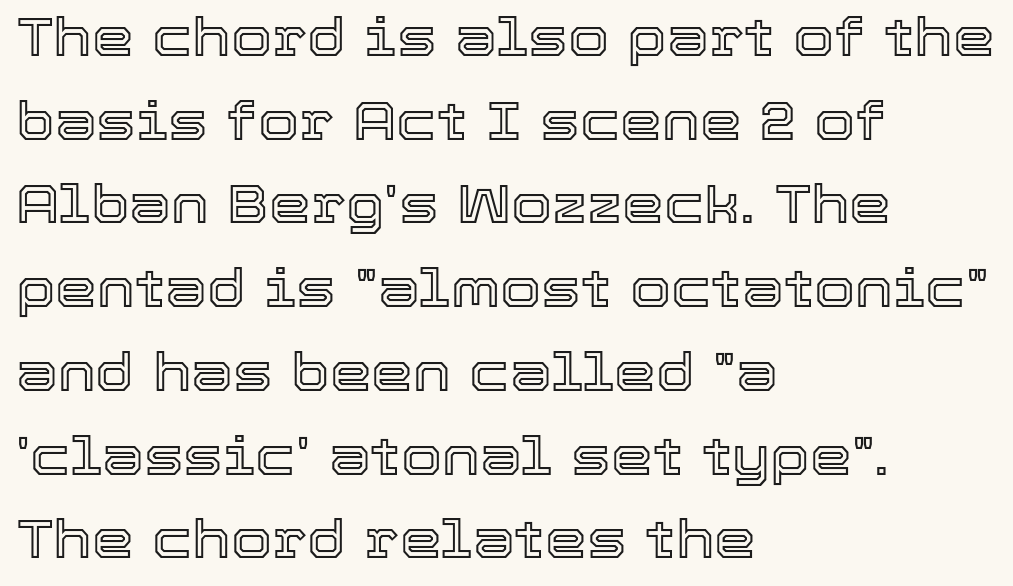
The image shows 53 px text type, upright; set left-aligned, normal line spacing (1.58x), normal letter spacing, not underlined; a medium x-height.
